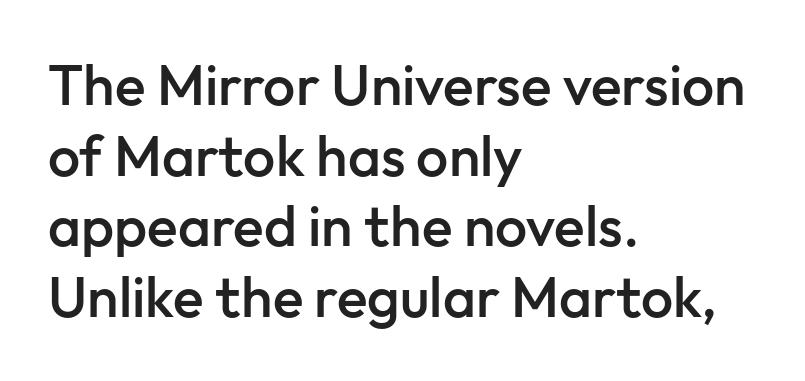
Q: Is the text bold? A: Semi-bold.
Q: Is the text italic (slanted)? A: No, it is upright.
Q: Is the typeface a serif or a sans-serif typeface? A: Sans-serif.
Q: Is the text underlined? A: No.
Q: How is the paragraph aligned? A: Left-aligned.
Q: Is the spacing between letters normal or unusually wide? A: Normal.
Q: Width (condensed, normal, or wide)? A: Normal.
Q: Stroke contrast? A: Low.
Q: x-height? A: Medium.
Q: Monospaced? A: No.
